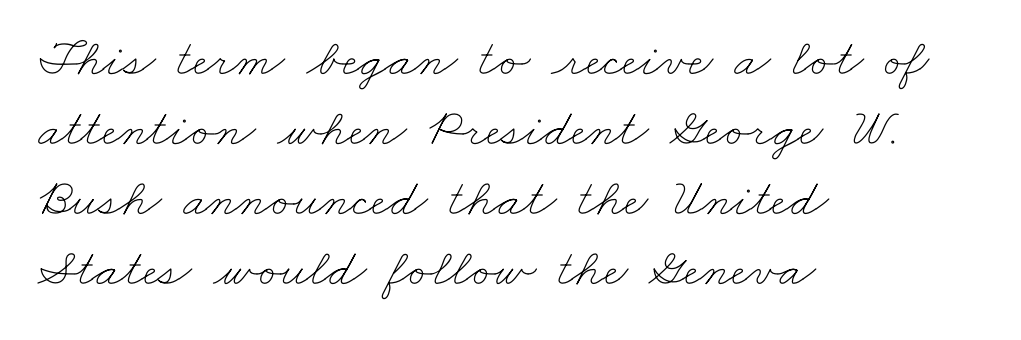
Each letter keeps its own natural width here, so spacing adapts to shape. The face looks like a standard text weight, possibly lighter. No extra tracking has been applied to these lines. Only glyphs here, with clear space below each row.
